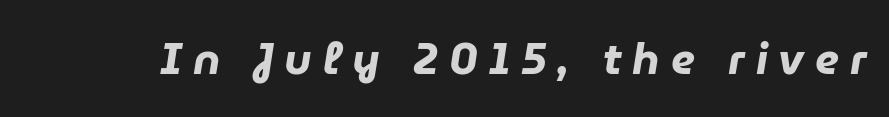
Q: Is the text bold? A: Yes.
Q: Is the text italic (slanted)? A: Yes, it leans right by about 9 degrees.
Q: Is the text underlined? A: No.
Q: Is the spacing between letters normal or unusually wide? A: Unusually wide.
Q: Width (condensed, normal, or wide)? A: Normal.
Q: Stroke contrast? A: Low.
Q: x-height? A: Medium.
Q: Monospaced? A: No.
